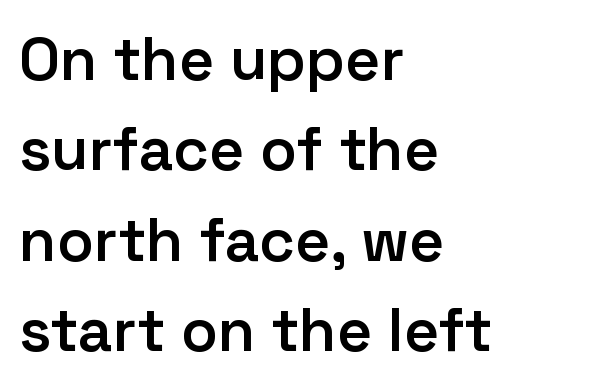
The designer went with a sans here, leaving each stem footless. The face used here is proportionally spaced, like ordinary book or web type. Strokes here are thickened, but only to semibold level. Caption: multi-line text, flush left, ragged right. Honestly, there is no underline to notice here at all. Compared with typical body copy, the letter spacing here is the same.
